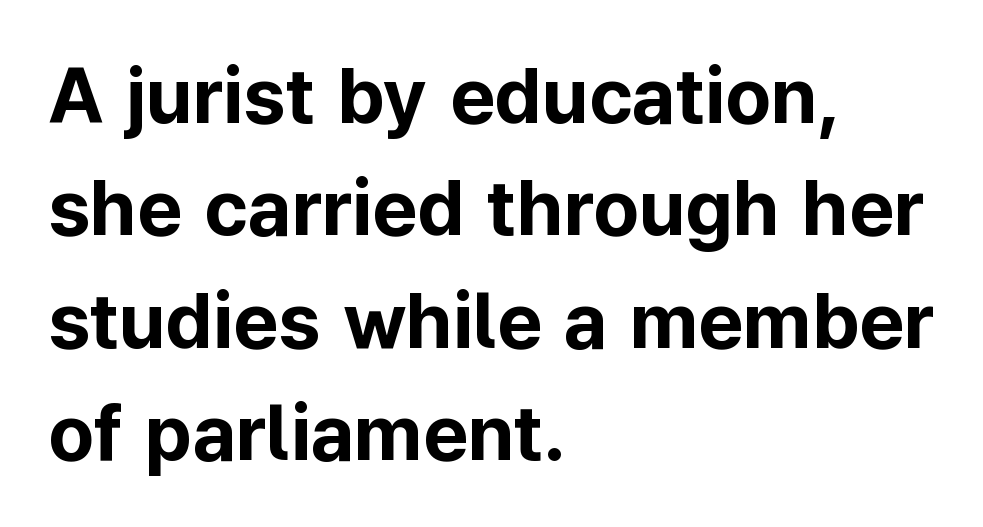
{"serif": "no", "italic": "no", "bold": "yes", "weight": "bold", "width": "normal", "stroke_contrast": "low", "x_height": "medium", "monospaced": "no", "underline": "no", "align": "left", "line_spacing": "normal", "line_spacing_ratio": 1.44, "letter_spacing": "normal", "letter_spacing_em": 0.0, "glyph_px": 78}
